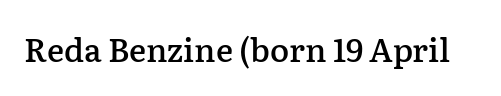
The image shows 32 px semibold serif type, upright; set normal letter spacing, not underlined; low stroke contrast and a medium x-height.
